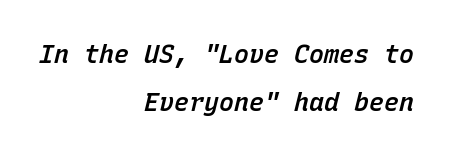
The image shows 25 px text type, italic (leaning right); set right-aligned, loose line spacing (1.93x), normal letter spacing, not underlined.
